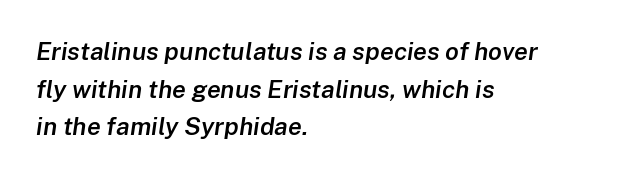
{"italic": "yes", "lean": "right", "slant_degrees": 8, "bold": "semi", "underline": "no", "align": "left", "line_spacing": "normal", "line_spacing_ratio": 1.51, "letter_spacing": "normal", "letter_spacing_em": 0.0, "glyph_px": 25}
